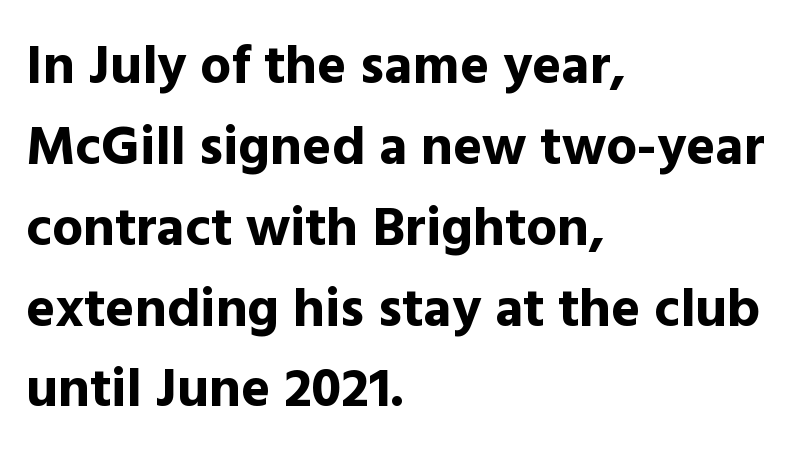
Q: Is the text bold? A: Yes.
Q: Is the text italic (slanted)? A: No, it is upright.
Q: Is the typeface a serif or a sans-serif typeface? A: Sans-serif.
Q: Is the text underlined? A: No.
Q: How is the paragraph aligned? A: Left-aligned.
Q: Is the spacing between letters normal or unusually wide? A: Normal.
Q: Is the spacing between lines tight, normal or loose? A: Normal.
Q: Width (condensed, normal, or wide)? A: Normal.
Q: x-height? A: Medium.
Q: Monospaced? A: No.
